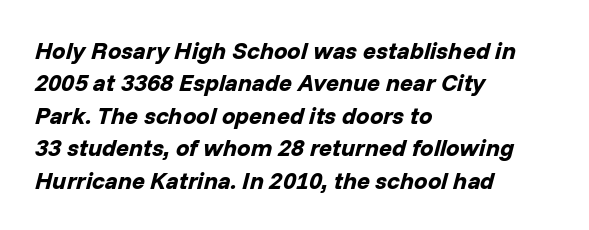
The font's italic variant was chosen for this text. Layout note: lines flush left. The rendering uses a bold face; every stroke is thick and dark. Plain, unruled lines of type. Successive baselines arrive at the customary interval.
